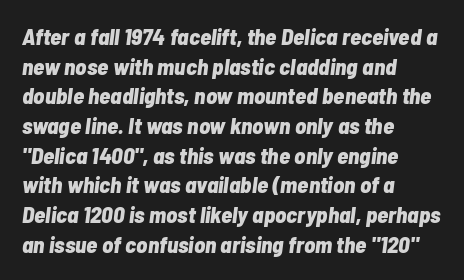
{"italic": "yes", "lean": "right", "slant_degrees": 7, "bold": "yes", "underline": "no", "align": "left", "line_spacing": "normal", "line_spacing_ratio": 1.29, "letter_spacing": "normal", "letter_spacing_em": 0.0, "glyph_px": 23}
